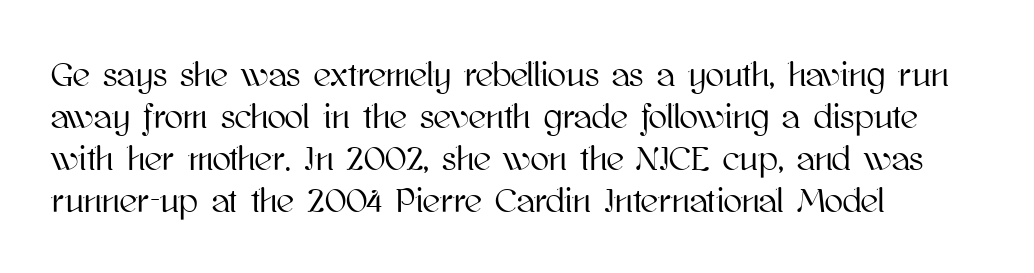
The text block is weighted toward the left margin, trailing off unevenly rightward. The font's upright variant was chosen for this text. Beneath every word, the page is bare. A typesetter would call this proportional, since set widths differ per character. Tracking value appears to be zero — textbook default spacing.
